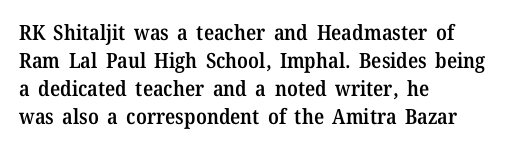
{"italic": "no", "bold": "semi", "underline": "no", "align": "left", "line_spacing": "normal", "line_spacing_ratio": 1.33, "letter_spacing": "normal", "letter_spacing_em": 0.0, "glyph_px": 21}
